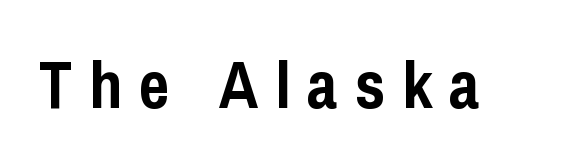
{"serif": "no", "italic": "no", "bold": "yes", "weight": "semibold", "width": "condensed", "stroke_contrast": "low", "x_height": "medium", "monospaced": "no", "underline": "no", "letter_spacing": "wide", "letter_spacing_em": 0.26, "glyph_px": 66}
